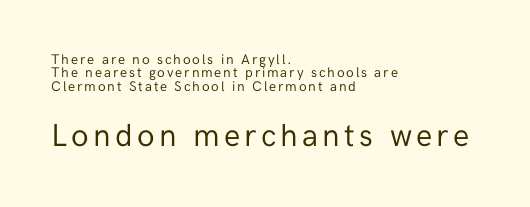
{"serif": "no", "italic": "no", "bold": "no", "weight": "regular", "width": "normal", "stroke_contrast": "low", "x_height": "medium", "monospaced": "no", "underline": "no", "align": "left", "line_spacing": "tight", "line_spacing_ratio": 0.96, "larger_block": "second", "size_ratio": 2.29, "glyph_px": 32}
